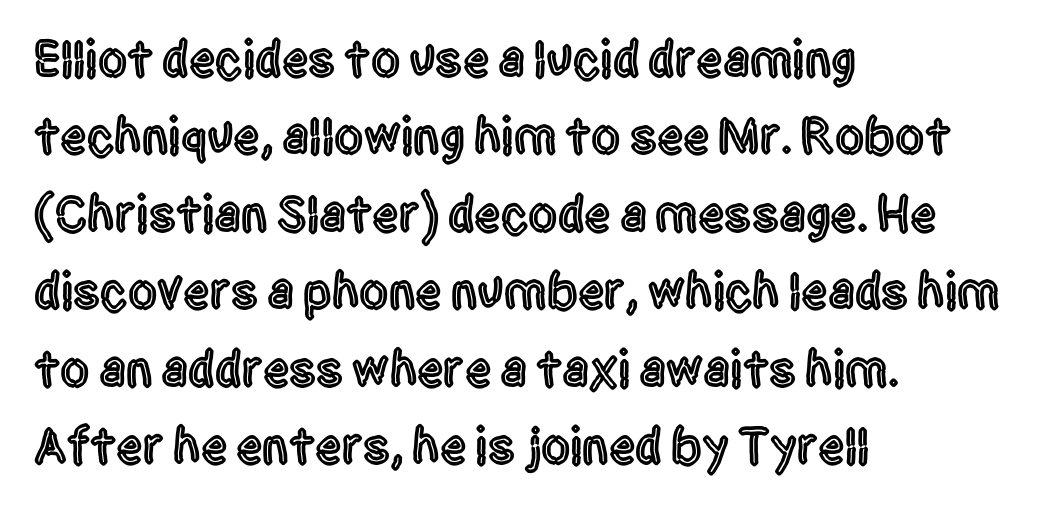
Q: Is the text italic (slanted)? A: No, it is upright.
Q: Is the typeface a serif or a sans-serif typeface? A: Sans-serif.
Q: Is the text underlined? A: No.
Q: How is the paragraph aligned? A: Left-aligned.
Q: Is the spacing between letters normal or unusually wide? A: Normal.
Q: Is the spacing between lines tight, normal or loose? A: Normal.
Q: Width (condensed, normal, or wide)? A: Condensed.
Q: x-height? A: Large.
Q: Monospaced? A: No.
